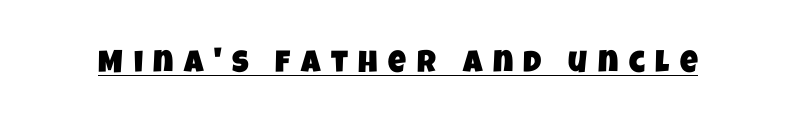
Short note: letters widely spaced. Examine the stroke ends and you'll find no serifs. Every word sits above its own underline. You could not count columns in this text — the font is proportionally spaced.
